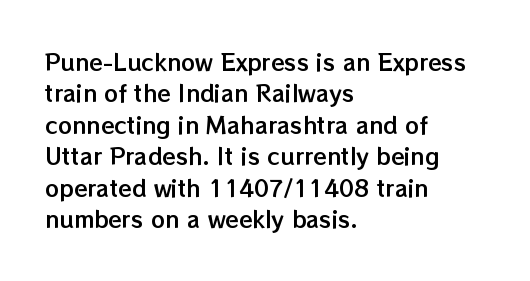
The image shows 22 px text type, upright; set left-aligned, normal line spacing (1.43x), normal letter spacing, not underlined.
